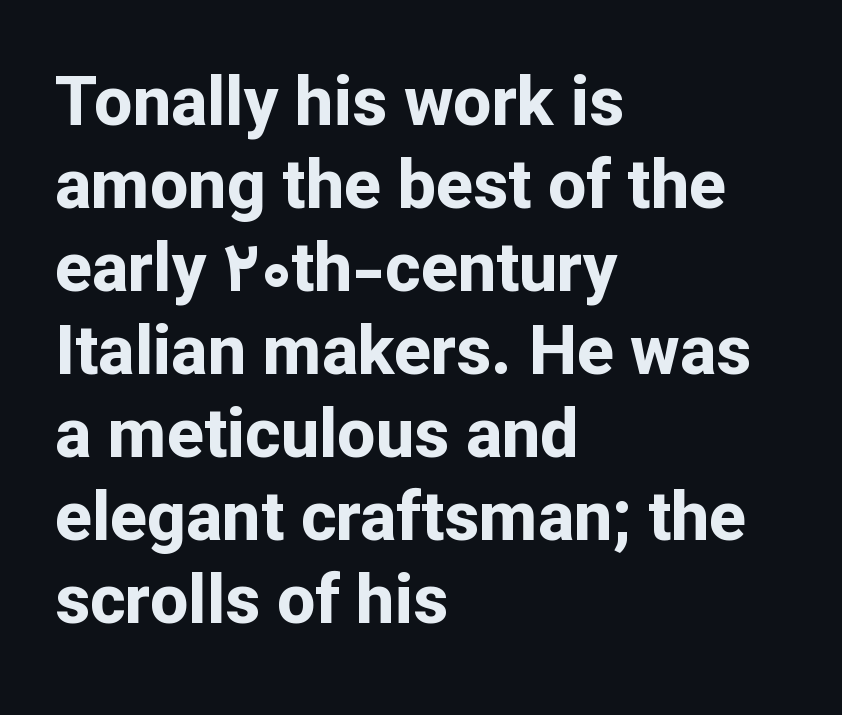
Q: Is the text bold? A: Yes.
Q: Is the text italic (slanted)? A: No, it is upright.
Q: Is the typeface a serif or a sans-serif typeface? A: Sans-serif.
Q: Is the text underlined? A: No.
Q: How is the paragraph aligned? A: Left-aligned.
Q: Is the spacing between letters normal or unusually wide? A: Normal.
Q: Width (condensed, normal, or wide)? A: Normal.
Q: Stroke contrast? A: Low.
Q: x-height? A: Medium.
Q: Monospaced? A: No.
